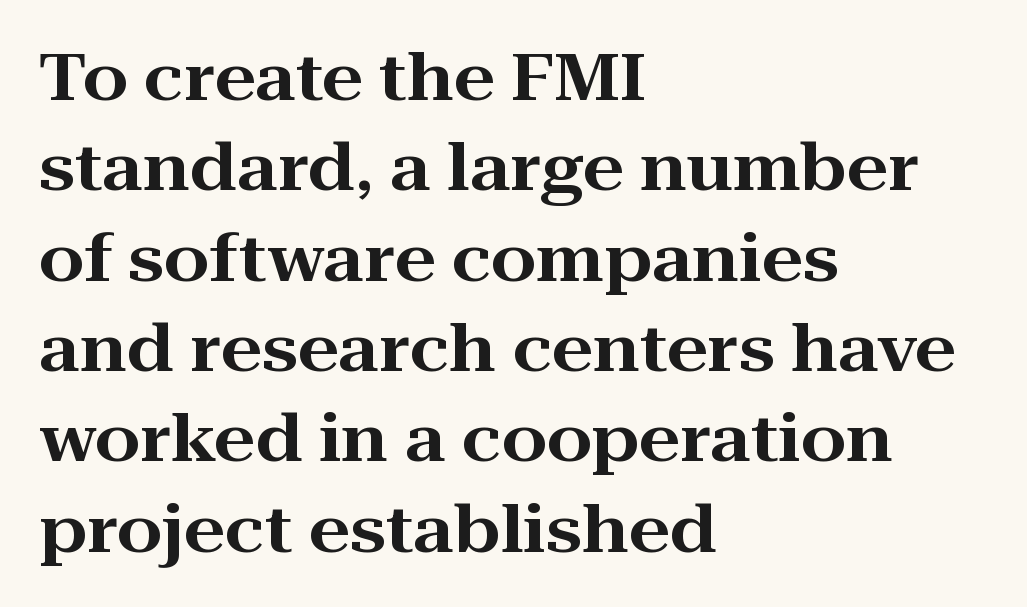
{"serif": "yes", "italic": "no", "width": "wide", "stroke_contrast": "high", "x_height": "medium", "monospaced": "no", "underline": "no", "align": "left", "line_spacing": "normal", "line_spacing_ratio": 1.39, "letter_spacing": "normal", "letter_spacing_em": 0.0, "glyph_px": 65}
